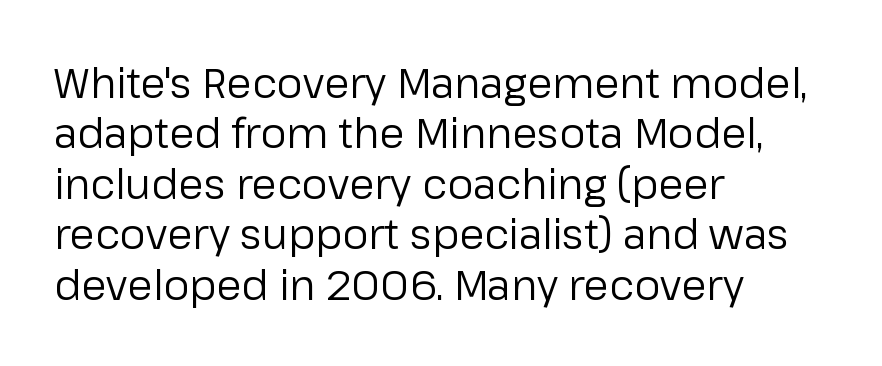
The ragged edge is on the right, which tells us the setting is flush left. The passage shown is typed in a proportional face where columns would drift. Nothing heavy about these letters — not bold at all. Vertical strokes here are truly vertical. The letters sit at their default tracking, neither squeezed nor spread. The glyphs in this specimen are sans serif.
